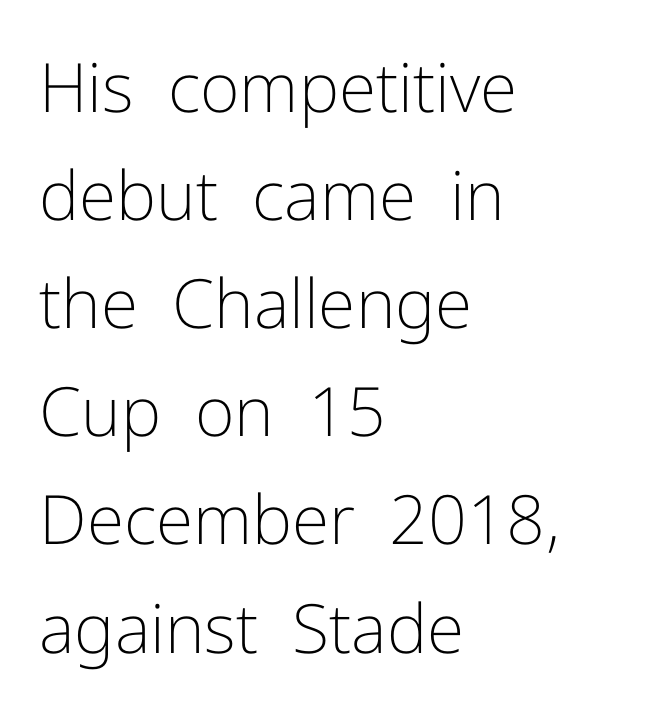
This sample has the flowing, uneven cadence of proportional lettering. Tracking value appears to be zero — textbook default spacing. One glance says typical: line gaps are just what's usual. Teacher's note: observe the even left margin — that is flush-left alignment.
